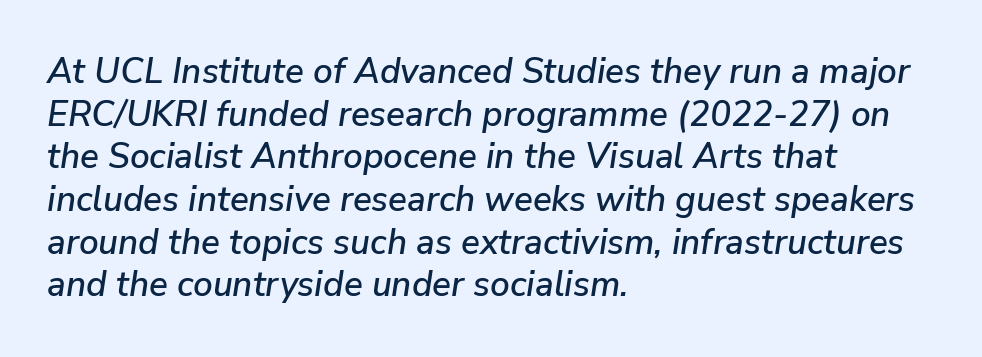
{"italic": "yes", "lean": "right", "slant_degrees": 9, "width": "normal", "stroke_contrast": "low", "x_height": "medium", "monospaced": "no", "underline": "no", "align": "left", "line_spacing_ratio": 1.22, "letter_spacing": "normal", "letter_spacing_em": 0.0, "glyph_px": 35}
